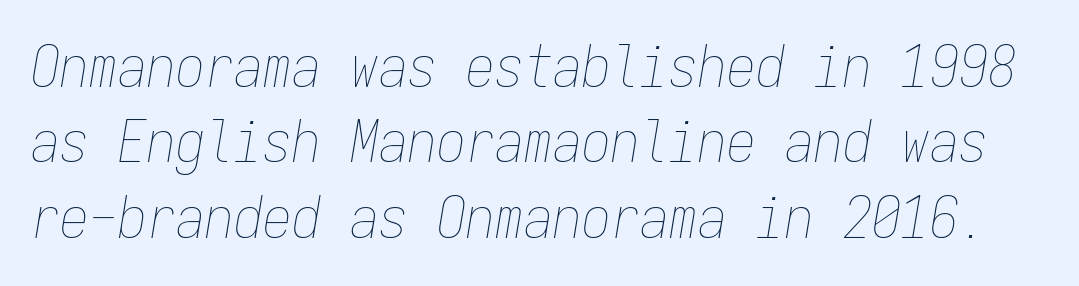
Q: Is the text bold? A: No.
Q: Is the text italic (slanted)? A: Yes, it leans right by about 9 degrees.
Q: Is the text underlined? A: No.
Q: Is the spacing between letters normal or unusually wide? A: Normal.
Q: Is the spacing between lines tight, normal or loose? A: Normal.
Q: Width (condensed, normal, or wide)? A: Condensed.
Q: Stroke contrast? A: Low.
Q: x-height? A: Medium.
Q: Monospaced? A: Yes.
